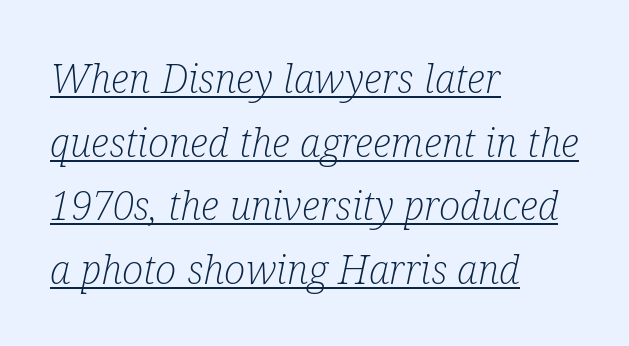
Q: Is the text bold? A: No.
Q: Is the text italic (slanted)? A: Yes, it leans right by about 12 degrees.
Q: Is the typeface a serif or a sans-serif typeface? A: Serif.
Q: Is the text underlined? A: Yes.
Q: How is the paragraph aligned? A: Left-aligned.
Q: Is the spacing between letters normal or unusually wide? A: Normal.
Q: Is the spacing between lines tight, normal or loose? A: Normal.
Q: Width (condensed, normal, or wide)? A: Condensed.
Q: Stroke contrast? A: Low.
Q: x-height? A: Medium.
Q: Monospaced? A: No.
